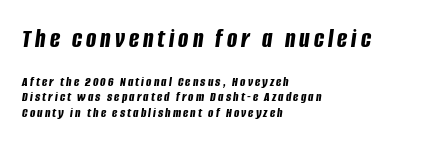
{"italic": "yes", "lean": "right", "slant_degrees": 8, "bold": "yes", "underline": "no", "align": "left", "line_spacing": "tight", "line_spacing_ratio": 1.09, "larger_block": "first", "size_ratio": 1.93, "glyph_px": 27}
